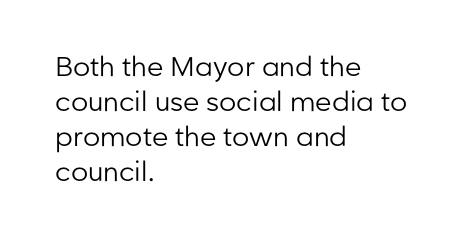
The image shows 27 px text type, upright; set left-aligned, normal line spacing (1.3x), normal letter spacing, not underlined.
